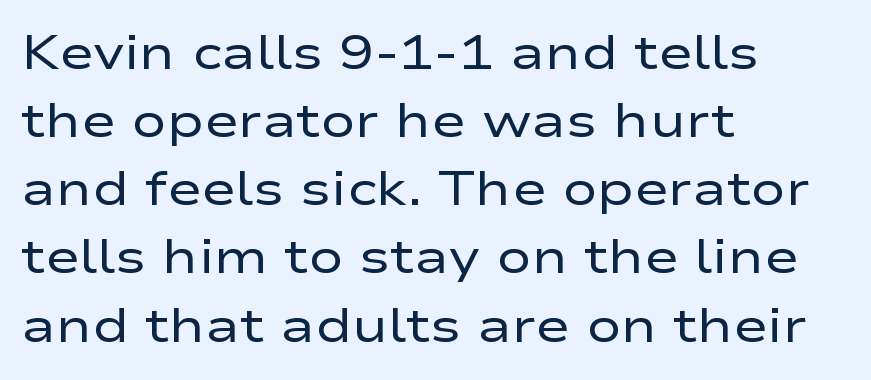
Quick note: underline off. The paragraph shown leans on its left margin. Nobody touched the tracking dial on this one. The strokes carry an ordinary text weight at most.
